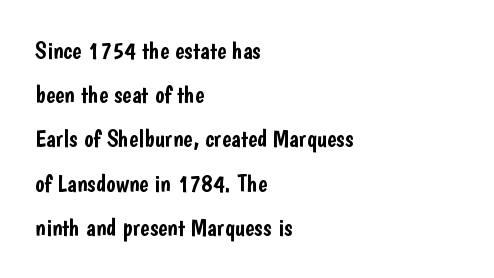
The lines in this sample share a left origin and differ only in where they stop. Only glyphs here, with clear space below each row. Does extra space separate the letters? No, they use regular spacing. When letters stand straight like this, we call the style roman or upright.
